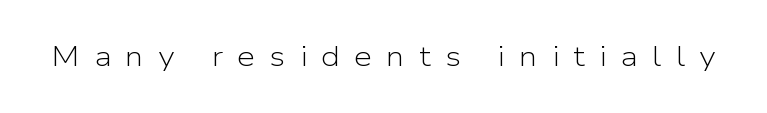
The image shows 29 px light sans-serif type, upright; set unusually wide letter spacing (+0.49 em), not underlined; low stroke contrast and a medium x-height.
